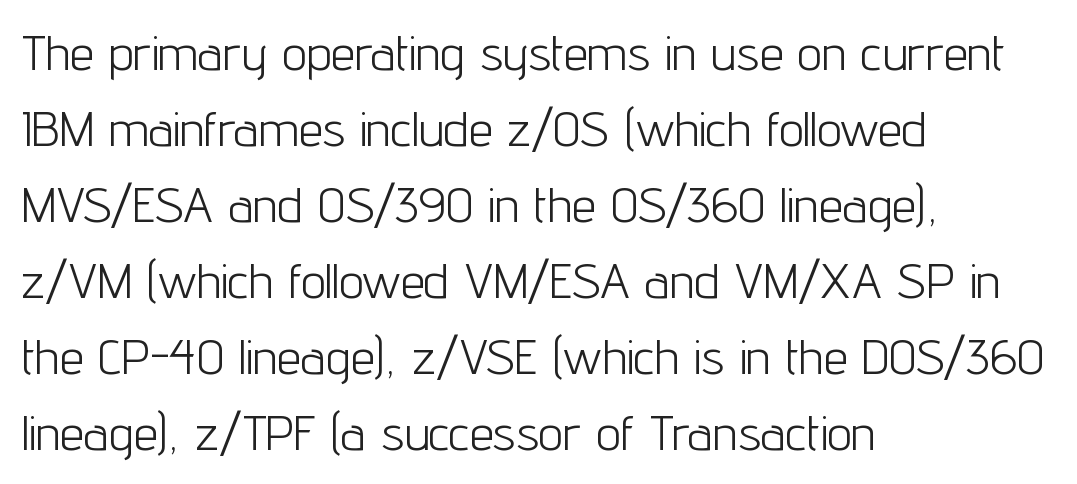
Q: Is the text bold? A: No.
Q: Is the text italic (slanted)? A: No, it is upright.
Q: Is the typeface a serif or a sans-serif typeface? A: Sans-serif.
Q: Is the text underlined? A: No.
Q: How is the paragraph aligned? A: Left-aligned.
Q: Is the spacing between letters normal or unusually wide? A: Normal.
Q: Is the spacing between lines tight, normal or loose? A: Normal.
Q: Width (condensed, normal, or wide)? A: Condensed.
Q: Stroke contrast? A: Low.
Q: x-height? A: Medium.
Q: Monospaced? A: No.
